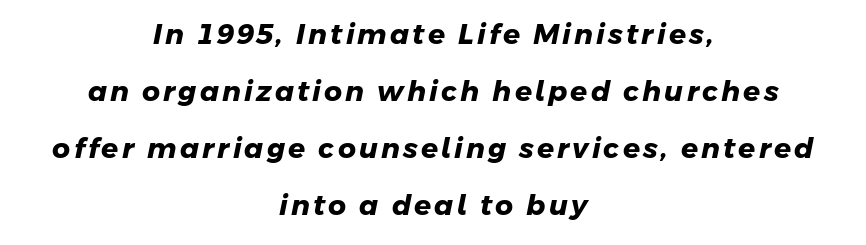
The image shows 28 px heavy sans-serif type; set centered, loose line spacing (2.04x), not underlined; low stroke contrast and a medium x-height.
